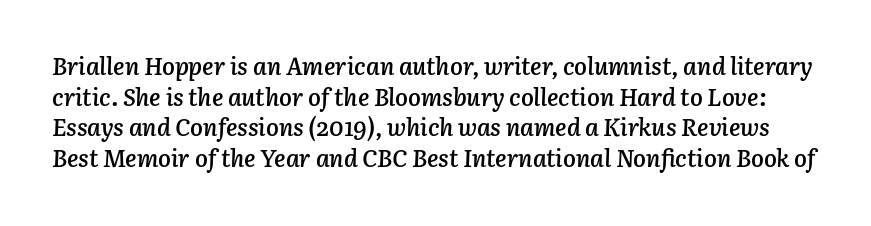
Q: Is the text bold? A: Semi-bold.
Q: Is the text italic (slanted)? A: Yes, it leans right by about 3 degrees.
Q: Is the text underlined? A: No.
Q: Is the spacing between letters normal or unusually wide? A: Normal.
Q: Is the spacing between lines tight, normal or loose? A: Normal.
